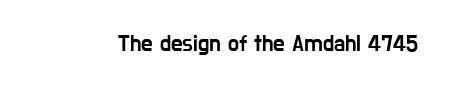
The image shows 23 px text type, upright; set normal letter spacing, not underlined.
